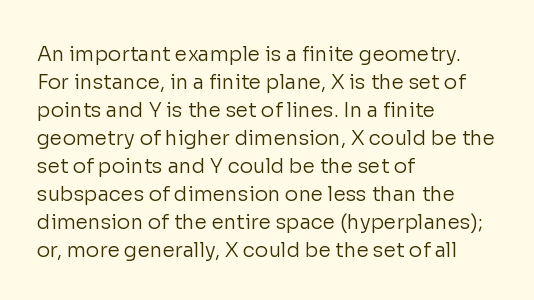
Q: Is the text bold? A: No.
Q: Is the text italic (slanted)? A: No, it is upright.
Q: Is the text underlined? A: No.
Q: How is the paragraph aligned? A: Left-aligned.
Q: Is the spacing between letters normal or unusually wide? A: Normal.
Q: Is the spacing between lines tight, normal or loose? A: Normal.
